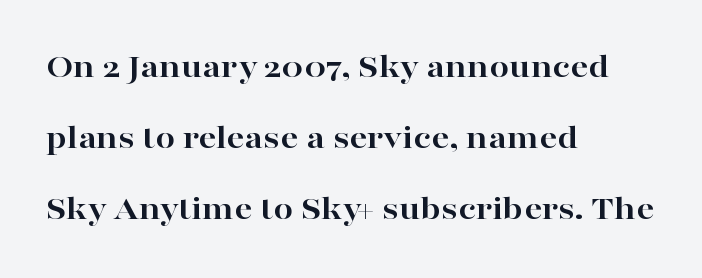
Q: Is the text bold? A: Yes.
Q: Is the text italic (slanted)? A: No, it is upright.
Q: Is the typeface a serif or a sans-serif typeface? A: Serif.
Q: Is the text underlined? A: No.
Q: How is the paragraph aligned? A: Left-aligned.
Q: Is the spacing between letters normal or unusually wide? A: Normal.
Q: Is the spacing between lines tight, normal or loose? A: Loose.
Q: Width (condensed, normal, or wide)? A: Wide.
Q: Stroke contrast? A: High.
Q: x-height? A: Medium.
Q: Monospaced? A: No.
